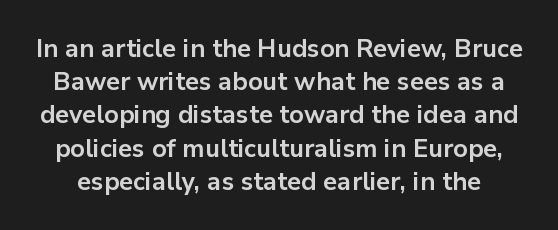
The image shows 25 px bold type, upright; set normal line spacing (1.33x), normal letter spacing, not underlined.
